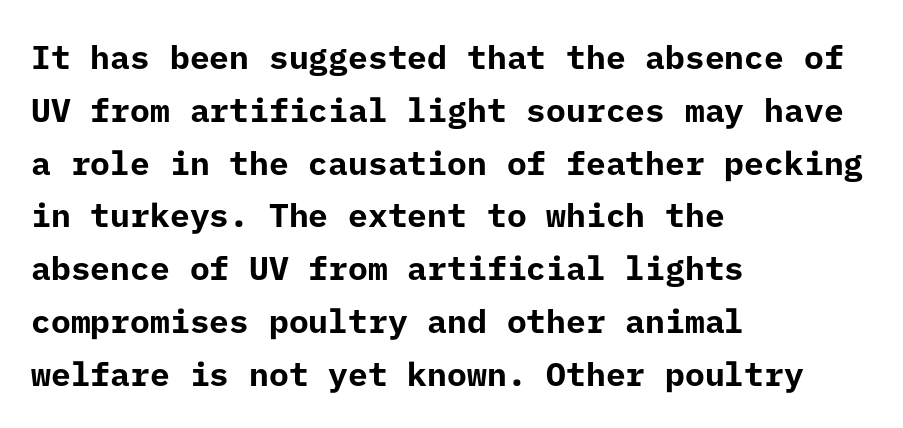
The image shows 33 px bold sans-serif type, upright; set left-aligned, normal line spacing (1.6x), normal letter spacing, not underlined; low stroke contrast and a medium x-height.
